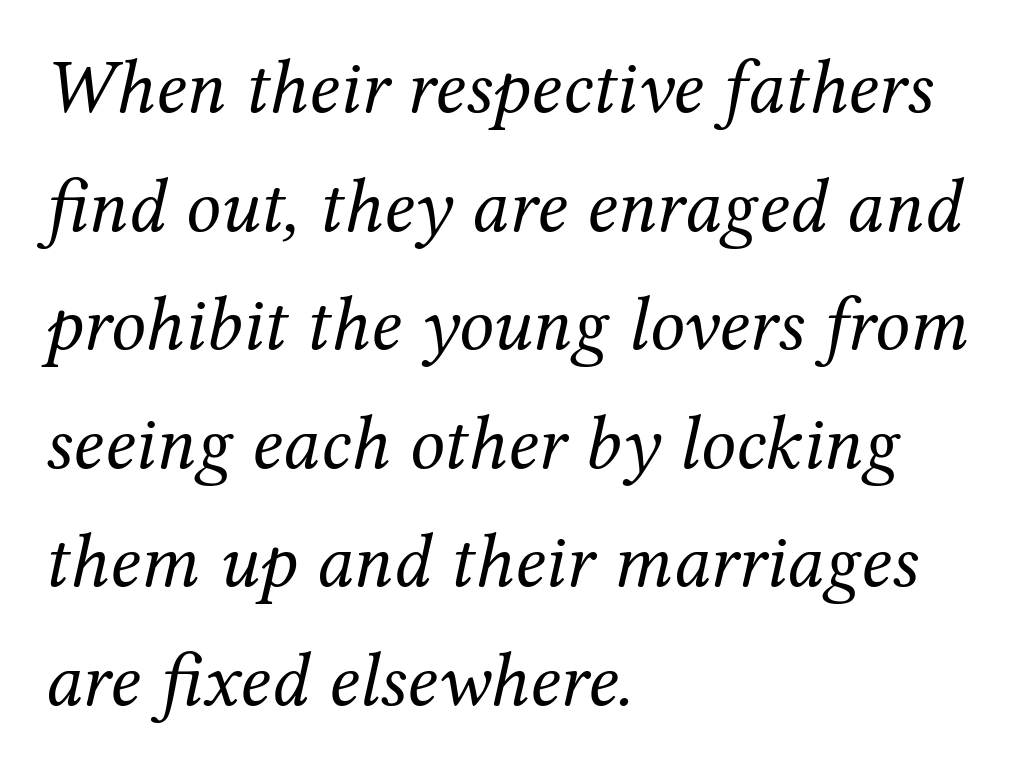
The image shows 77 px regular-weight serif type, italic (leaning right); set left-aligned, normal line spacing (1.54x), normal letter spacing, not underlined; medium stroke contrast and a medium x-height.
